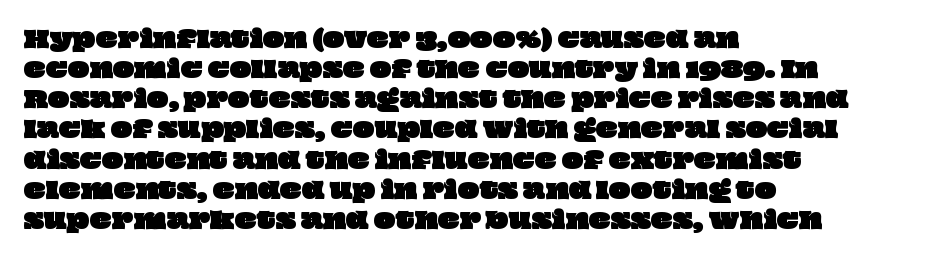
Interline gaps are of average width in this sample. Underlining? Definitely not there. Short note: letters normally spaced. Where is the straight margin? On the left.
